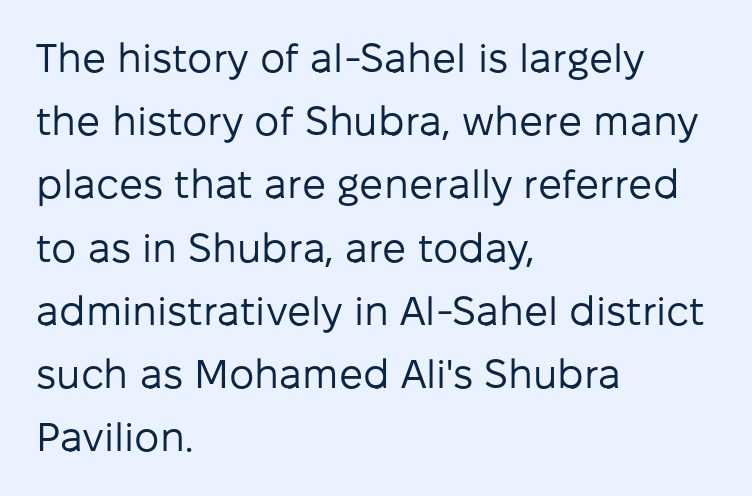
Q: Is the text bold? A: No.
Q: Is the text italic (slanted)? A: No, it is upright.
Q: Is the typeface a serif or a sans-serif typeface? A: Sans-serif.
Q: Is the text underlined? A: No.
Q: How is the paragraph aligned? A: Left-aligned.
Q: Is the spacing between letters normal or unusually wide? A: Normal.
Q: Is the spacing between lines tight, normal or loose? A: Normal.
Q: Width (condensed, normal, or wide)? A: Normal.
Q: Stroke contrast? A: Low.
Q: x-height? A: Medium.
Q: Monospaced? A: No.
